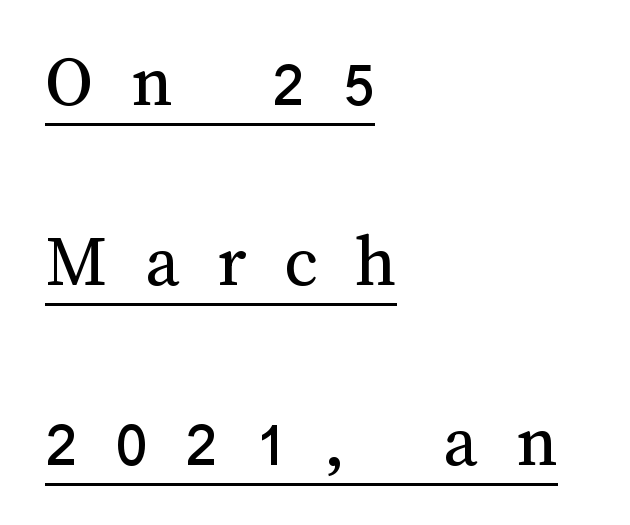
Q: Is the text bold? A: No.
Q: Is the text italic (slanted)? A: No, it is upright.
Q: Is the text underlined? A: Yes.
Q: How is the paragraph aligned? A: Left-aligned.
Q: Is the spacing between letters normal or unusually wide? A: Unusually wide.
Q: Is the spacing between lines tight, normal or loose? A: Loose.
Q: Width (condensed, normal, or wide)? A: Normal.
Q: Stroke contrast? A: Medium.
Q: x-height? A: Medium.
Q: Monospaced? A: No.
